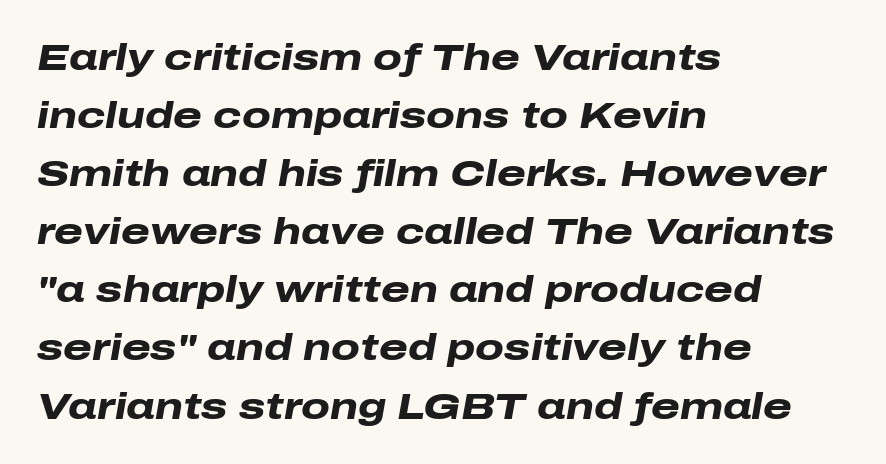
{"italic": "yes", "lean": "right", "slant_degrees": 10, "bold": "yes", "weight": "heavy", "width": "wide", "stroke_contrast": "low", "x_height": "medium", "monospaced": "no", "underline": "no", "align": "left", "line_spacing": "normal", "line_spacing_ratio": 1.57, "letter_spacing": "normal", "letter_spacing_em": 0.0, "glyph_px": 37}
